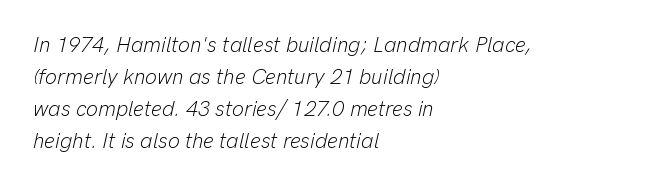
The rendering keeps characters at their native spacing. A quiet, ordinary-to-light weight characterises the typeface. Underline: absent. Reading down the column, the eye jumps a familiar distance to each next line.
